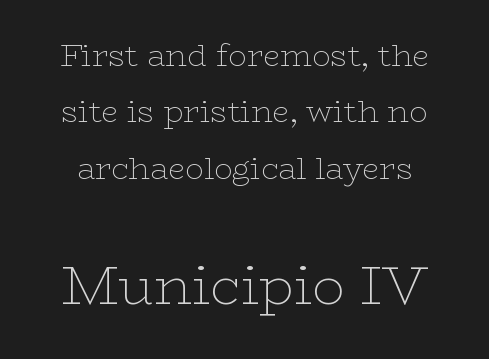
The face used here is proportionally spaced, like ordinary book or web type. The axis of the letterforms is exactly vertical. The line texture is even and compact thanks to regular tracking. Descender tails drop into unmarked territory. Scale increases going downward across the two blocks. Font category for this specimen: serif.
